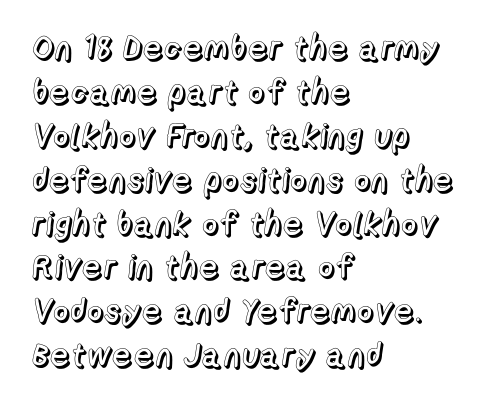
Each letter keeps its own natural width here, so spacing adapts to shape. Letter spacing: default. Leftover space on each line is placed entirely after the last word. Bare-footed words on every line.
